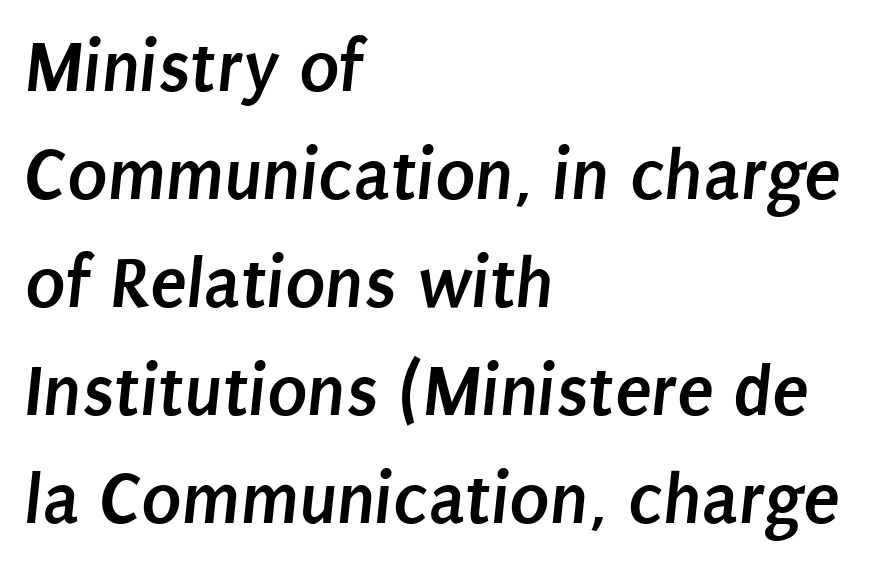
The image shows 75 px semibold, condensed sans-serif type; set left-aligned, normal line spacing (1.44x), normal letter spacing, not underlined; low stroke contrast and a large x-height.
